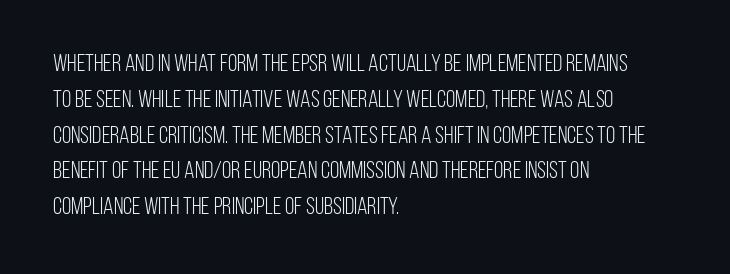
Q: Is the text bold? A: No.
Q: Is the text italic (slanted)? A: No, it is upright.
Q: Is the text underlined? A: No.
Q: How is the paragraph aligned? A: Left-aligned.
Q: Is the spacing between letters normal or unusually wide? A: Normal.
Q: Is the spacing between lines tight, normal or loose? A: Normal.
